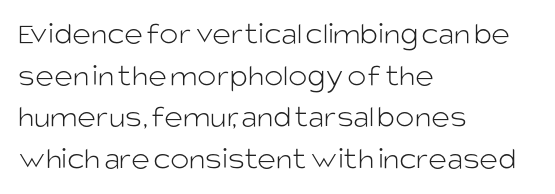
Q: Is the text bold? A: No.
Q: Is the text italic (slanted)? A: No, it is upright.
Q: Is the typeface a serif or a sans-serif typeface? A: Sans-serif.
Q: Is the text underlined? A: No.
Q: How is the paragraph aligned? A: Left-aligned.
Q: Is the spacing between letters normal or unusually wide? A: Normal.
Q: Is the spacing between lines tight, normal or loose? A: Normal.
Q: Width (condensed, normal, or wide)? A: Normal.
Q: Stroke contrast? A: Low.
Q: x-height? A: Large.
Q: Monospaced? A: No.
